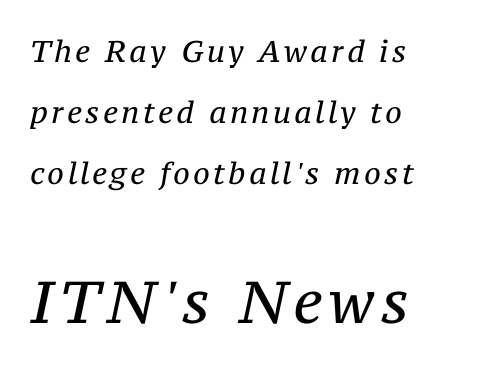
{"serif": "yes", "italic": "yes", "lean": "right", "slant_degrees": 12, "bold": "no", "weight": "regular", "width": "normal", "stroke_contrast": "medium", "x_height": "medium", "monospaced": "no", "underline": "no", "align": "left", "line_spacing": "loose", "line_spacing_ratio": 2.04, "larger_block": "second", "size_ratio": 1.97, "glyph_px": 59}
